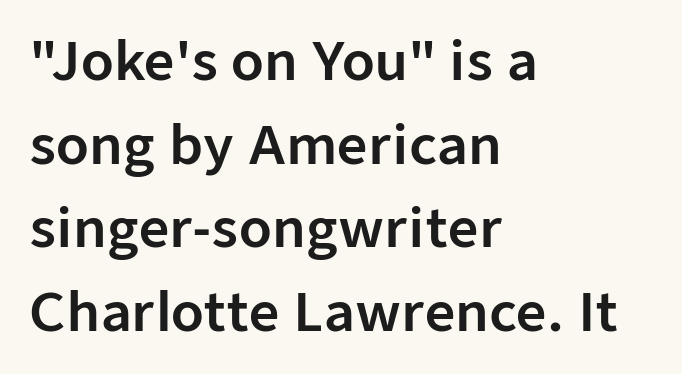
{"serif": "no", "italic": "no", "width": "normal", "stroke_contrast": "low", "x_height": "medium", "monospaced": "no", "underline": "no", "align": "left", "line_spacing": "normal", "line_spacing_ratio": 1.58, "letter_spacing": "normal", "letter_spacing_em": 0.0, "glyph_px": 53}
